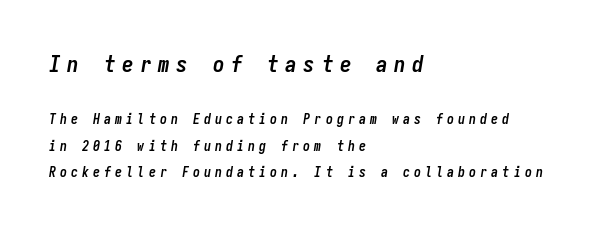
Caption: expanded tracking, letters set apart. The rendering applies a slant to the glyphs. The glyphs are unaccompanied by any horizontal stroke below them. A dark, heavy texture on the line: the type is bold. Does the bottom block carry the larger type? No, the top block does. Which margin do the lines hug? The left one — the right edge is uneven.
